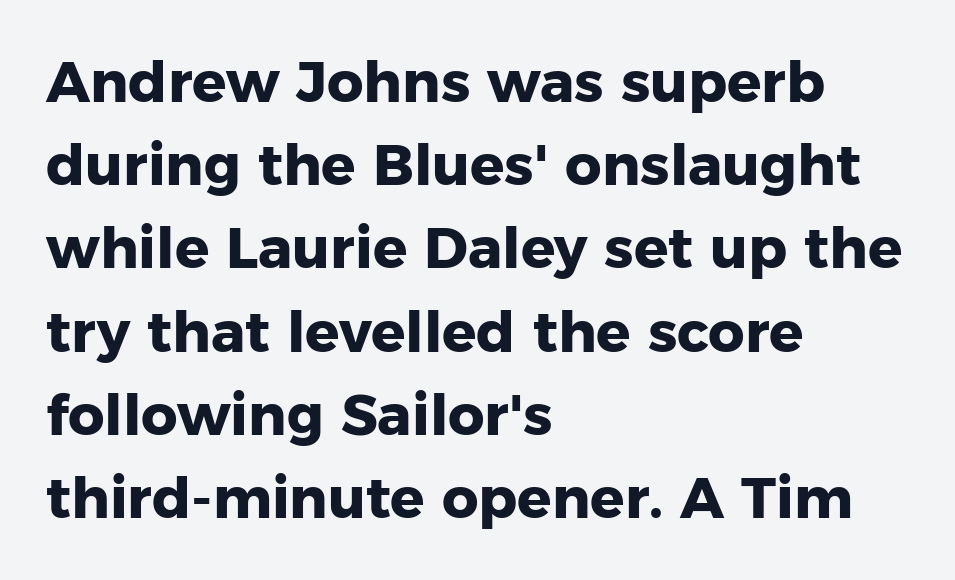
The image shows 57 px heavy sans-serif type, upright; set left-aligned, normal line spacing (1.46x), normal letter spacing, not underlined; low stroke contrast and a medium x-height.
